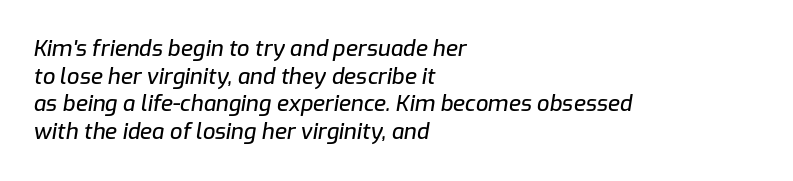
Q: Is the text italic (slanted)? A: Yes, it leans right by about 9 degrees.
Q: Is the text underlined? A: No.
Q: How is the paragraph aligned? A: Left-aligned.
Q: Is the spacing between letters normal or unusually wide? A: Normal.
Q: Is the spacing between lines tight, normal or loose? A: Normal.
